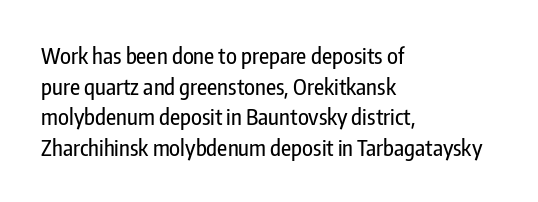
If you drew a line through each stem, it would be perfectly vertical. Honestly, the letter spacing is just normal — you wouldn't notice it. The words here are not underlined. Notice how the passage keeps a crisp vertical edge on the left only. Interline gaps are of average width in this sample.
